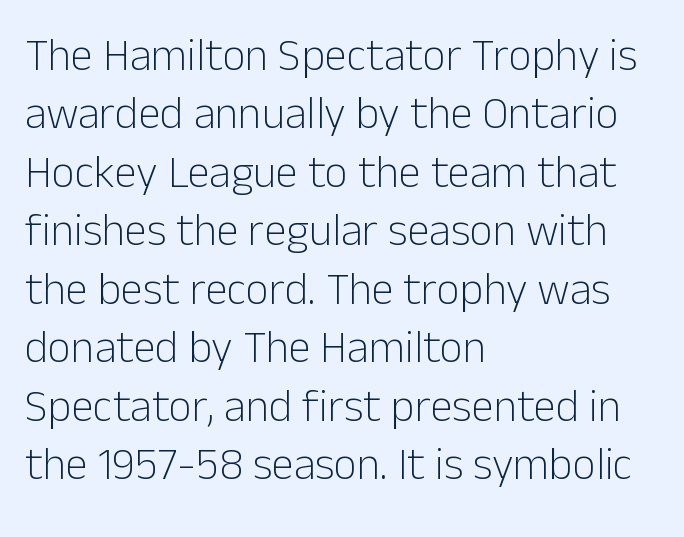
The image shows 45 px light sans-serif type, upright; set left-aligned, normal line spacing (1.3x), normal letter spacing, not underlined; low stroke contrast and a medium x-height.
